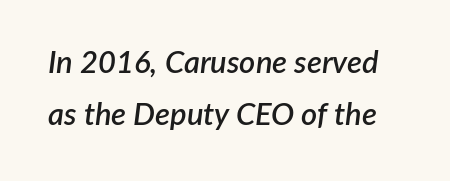
The image shows 31 px semibold type, italic (leaning right); set normal line spacing (1.69x), normal letter spacing, not underlined; low stroke contrast and a medium x-height.
